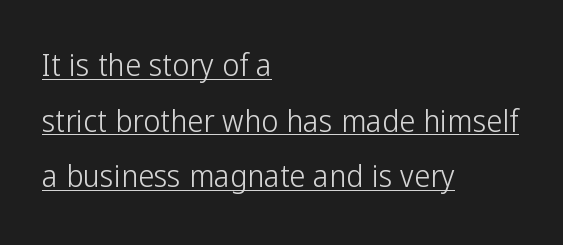
The image shows 32 px light, condensed sans-serif type, upright; set left-aligned, line spacing 1.74x, normal letter spacing, underlined; low stroke contrast and a medium x-height.
